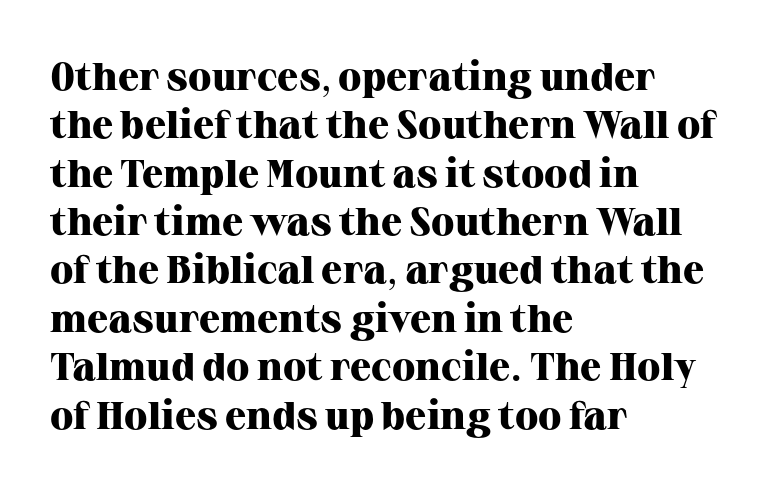
The image shows 39 px heavy serif type, upright; set left-aligned, line spacing 1.24x, normal letter spacing, not underlined; high stroke contrast and a medium x-height.
